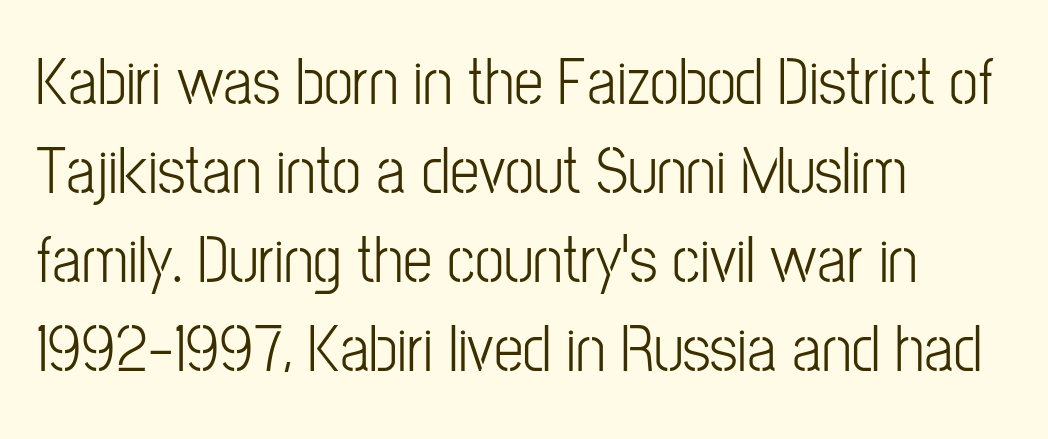
{"serif": "no", "italic": "no", "width": "condensed", "stroke_contrast": "low", "x_height": "medium", "monospaced": "no", "underline": "no", "align": "left", "line_spacing": "normal", "line_spacing_ratio": 1.35, "letter_spacing": "normal", "letter_spacing_em": 0.0, "glyph_px": 66}
